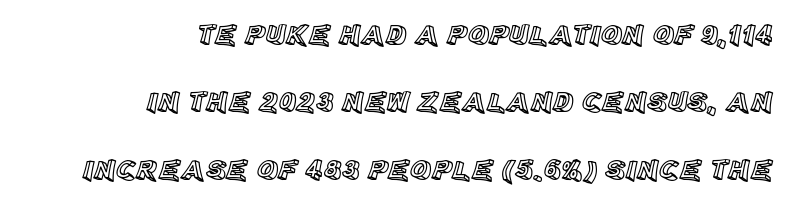
Q: Is the text italic (slanted)? A: Yes.
Q: Is the text underlined? A: No.
Q: How is the paragraph aligned? A: Right-aligned.
Q: Is the spacing between letters normal or unusually wide? A: Normal.
Q: Is the spacing between lines tight, normal or loose? A: Loose.
Q: Width (condensed, normal, or wide)? A: Normal.
Q: x-height? A: Large.
Q: Monospaced? A: No.
